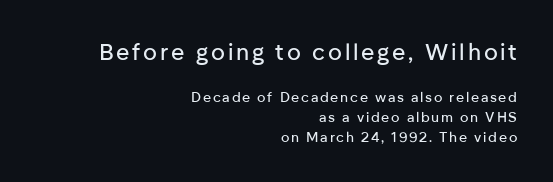
{"italic": "no", "underline": "no", "align": "right", "line_spacing": "normal", "line_spacing_ratio": 1.43, "larger_block": "first", "size_ratio": 1.64, "glyph_px": 23}
